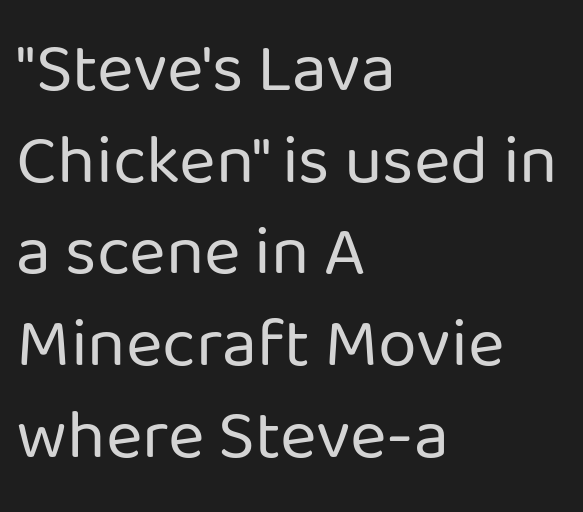
The image shows 70 px regular-weight sans-serif type, upright; set left-aligned, normal line spacing (1.31x), normal letter spacing, not underlined; low stroke contrast and a medium x-height.
